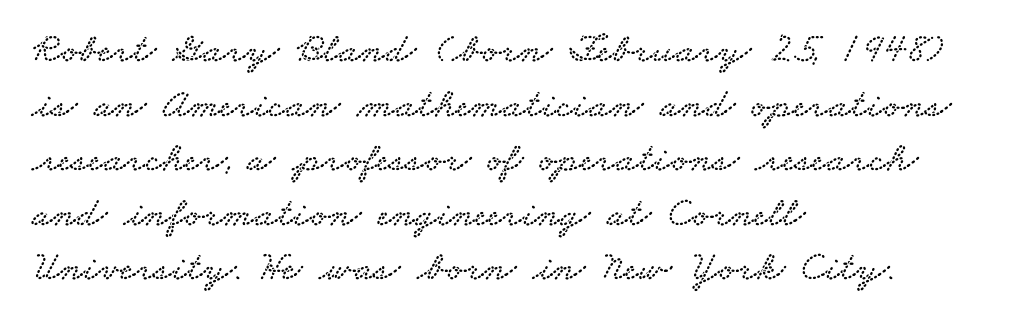
The image shows 42 px wide serif type; set left-aligned, normal line spacing (1.3x), normal letter spacing, not underlined; low stroke contrast and a small x-height.
